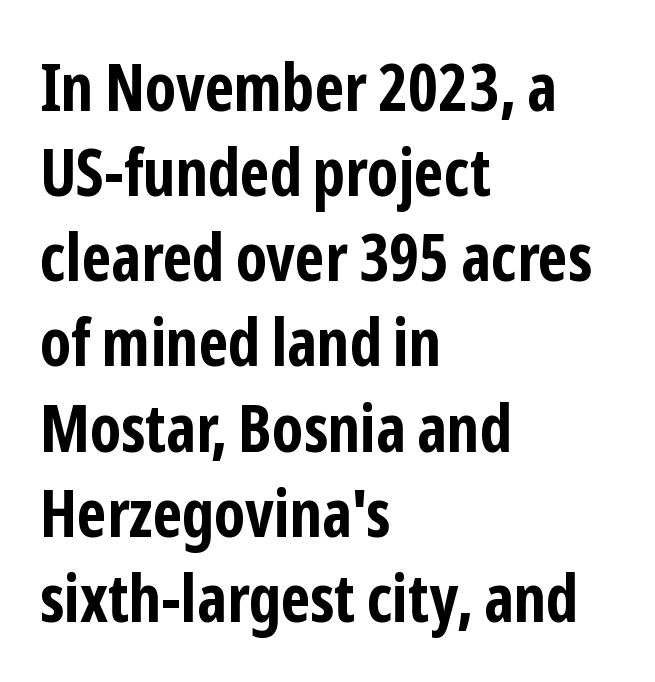
This rendering uses left alignment, leaving the right contour irregular. It's the straight-up-and-down kind of type. Set as a true bold cut, around the 700 mark. Note the varied advance widths — an 'i' is clearly narrower than an 'm'. Nothing sits at the stroke ends, so this counts as sans-serif. Regular leading.
